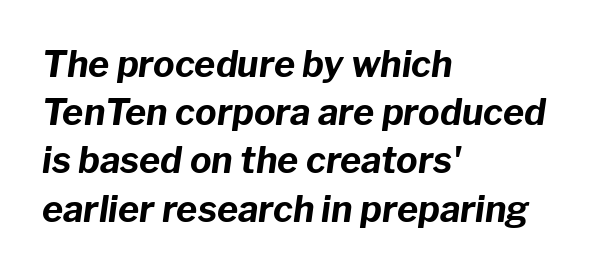
Bare-footed words on every line. Horizontal alignment here is leftward, the default for most running prose. In terms of leading, this rendering sits right in the middle. Each letter keeps its own natural width here, so spacing adapts to shape. How are the letters spaced? Ordinarily, with no added tracking.
